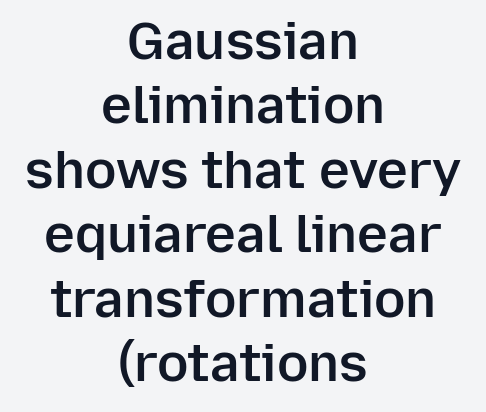
{"serif": "no", "italic": "no", "bold": "semi", "weight": "semibold", "width": "normal", "stroke_contrast": "low", "x_height": "medium", "monospaced": "no", "underline": "no", "align": "center", "line_spacing_ratio": 1.24, "letter_spacing": "normal", "letter_spacing_em": 0.0, "glyph_px": 52}
